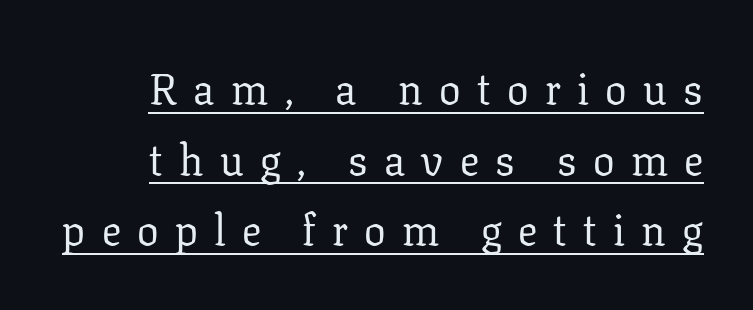
Compared with a typical body face, this is equally light or lighter still. Here the designer chose a conventional face with non-uniform glyph widths. Each line of the rendering has a horizontal stroke beneath the glyphs. Stroke terminals: seriffed. This sample uses expanded letter spacing, leaving extra air between glyphs. This block has exactly the height ordinary leading produces.
